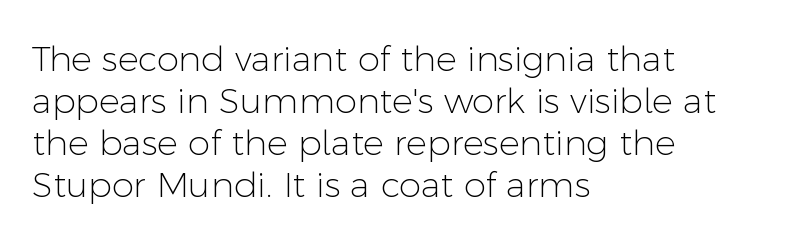
The face used here is rendered with its standard letterfit. Stroke terminals: plain, sans-serif. Any mark beneath the type? The region is blank. Each letter keeps its own natural width here, so spacing adapts to shape.
